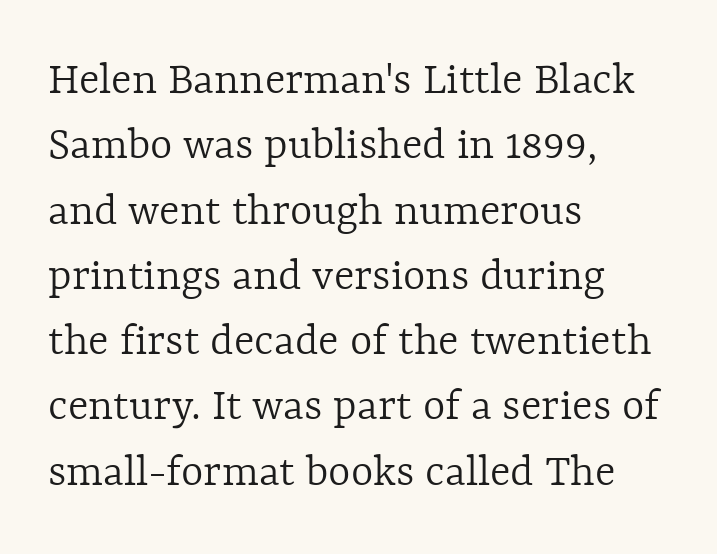
The face used here is proportionally spaced, like ordinary book or web type. Caption: multi-line text, flush left, ragged right. Letters rest on an invisible, unmarked baseline. In terms of letterspacing, this is plain default setting.
